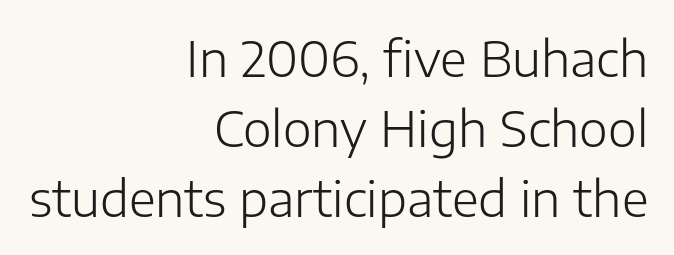
Q: Is the text bold? A: No.
Q: Is the text italic (slanted)? A: No, it is upright.
Q: Is the typeface a serif or a sans-serif typeface? A: Sans-serif.
Q: Is the text underlined? A: No.
Q: How is the paragraph aligned? A: Right-aligned.
Q: Is the spacing between letters normal or unusually wide? A: Normal.
Q: Is the spacing between lines tight, normal or loose? A: Normal.
Q: Width (condensed, normal, or wide)? A: Normal.
Q: Stroke contrast? A: Low.
Q: x-height? A: Medium.
Q: Monospaced? A: No.
